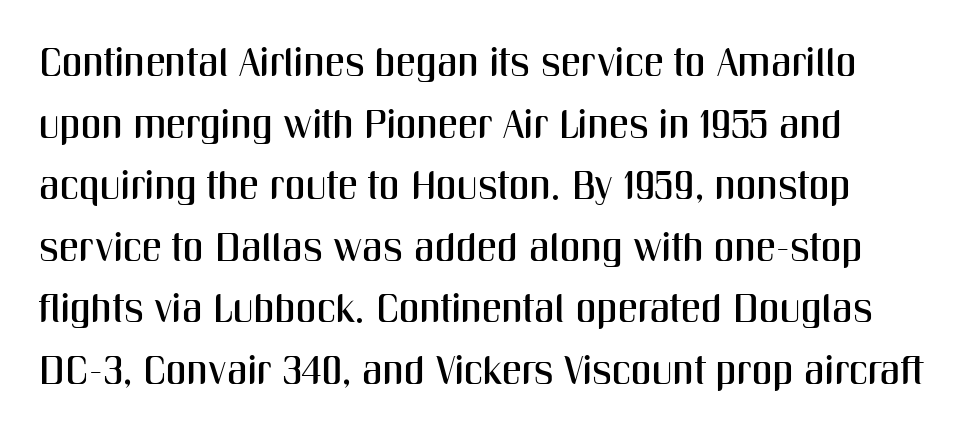
Unlike a traditional serif, this face leaves its strokes unadorned. The space between consecutive lines is moderate. Each letter keeps its own natural width here, so spacing adapts to shape. Quick note: underline off. Does the lettering tilt? It doesn't — this is upright.
